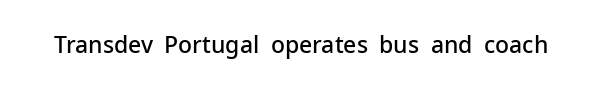
Q: Is the text bold? A: Semi-bold.
Q: Is the text italic (slanted)? A: No, it is upright.
Q: Is the text underlined? A: No.
Q: Is the spacing between letters normal or unusually wide? A: Normal.
